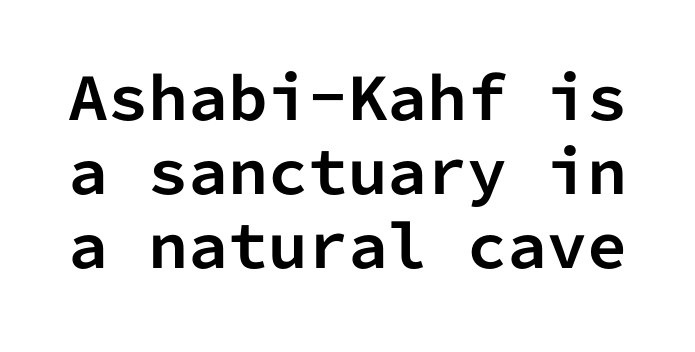
The image shows 57 px bold sans-serif type, upright, monospaced; set normal line spacing (1.3x), normal letter spacing, not underlined; low stroke contrast and a medium x-height.
